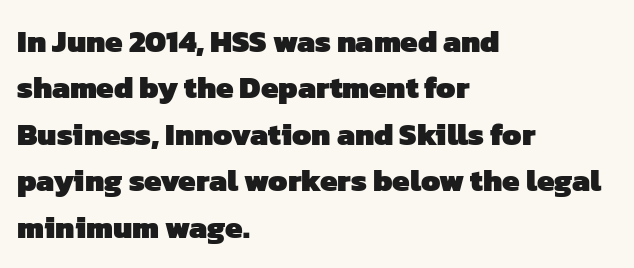
{"serif": "no", "bold": "yes", "weight": "heavy", "width": "normal", "stroke_contrast": "low", "x_height": "medium", "monospaced": "no", "underline": "no", "align": "left", "line_spacing": "normal", "line_spacing_ratio": 1.5, "letter_spacing": "normal", "letter_spacing_em": 0.0, "glyph_px": 31}
